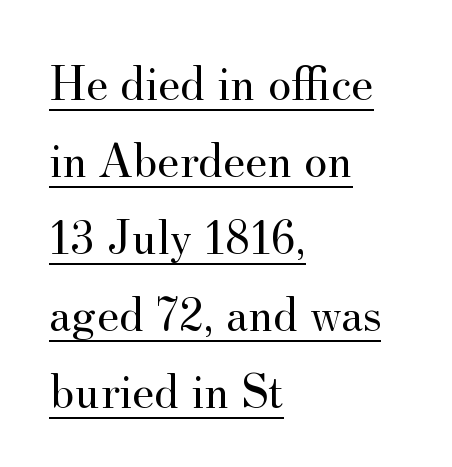
These characters rest on top of a visible drawn line. Italic? Not at all — the glyphs are vertical. Does extra space separate the letters? No, they use regular spacing. Typeset ragged right — the left edge is the straight one. Think of a printed novel: that variable character pitch is what you see here. Serifs: yes, visible at the terminals of the letterforms.
